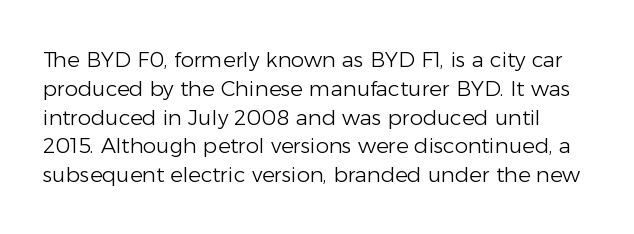
The image shows 21 px text type, upright; set normal line spacing (1.37x), normal letter spacing, not underlined.
